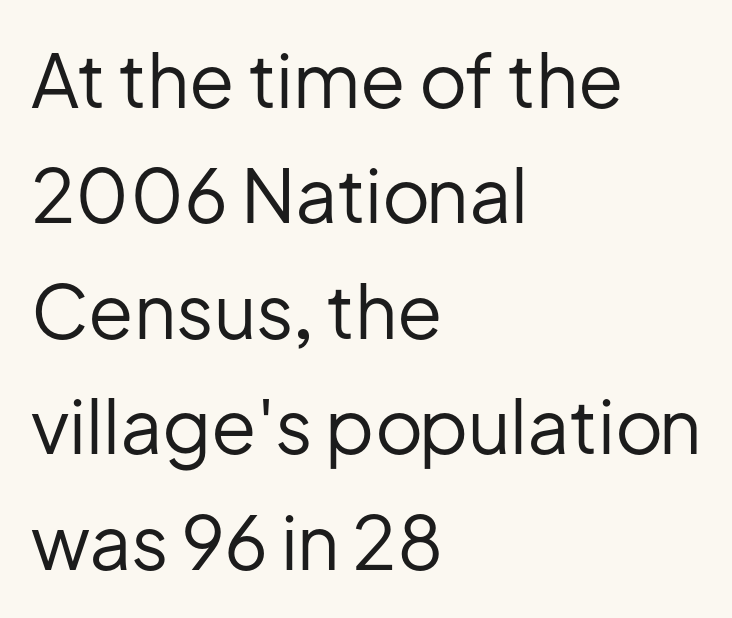
Q: Is the text bold? A: No.
Q: Is the text italic (slanted)? A: No, it is upright.
Q: Is the typeface a serif or a sans-serif typeface? A: Sans-serif.
Q: Is the text underlined? A: No.
Q: How is the paragraph aligned? A: Left-aligned.
Q: Is the spacing between letters normal or unusually wide? A: Normal.
Q: Is the spacing between lines tight, normal or loose? A: Normal.
Q: Width (condensed, normal, or wide)? A: Normal.
Q: Stroke contrast? A: Low.
Q: x-height? A: Medium.
Q: Monospaced? A: No.
